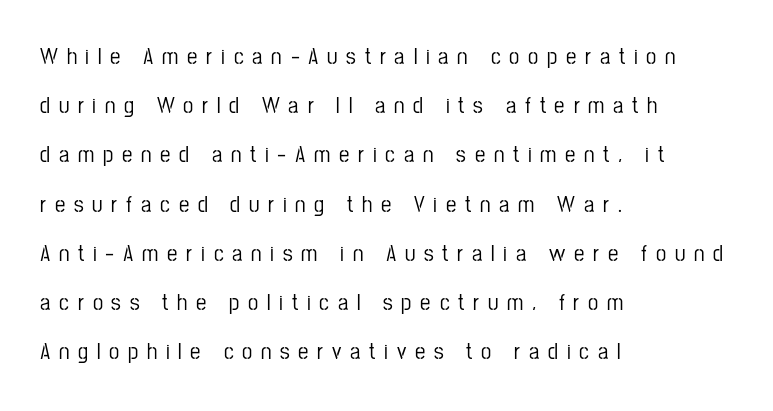
{"italic": "no", "underline": "no", "align": "left", "line_spacing": "loose", "line_spacing_ratio": 2.14, "letter_spacing": "wide", "letter_spacing_em": 0.38, "glyph_px": 23}
